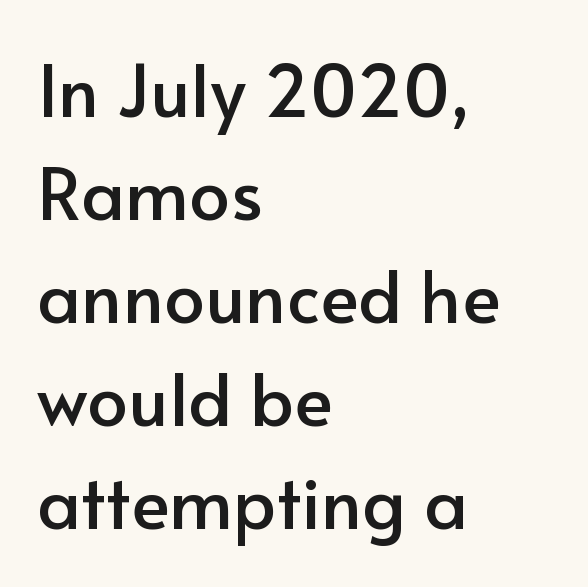
Q: Is the text italic (slanted)? A: No, it is upright.
Q: Is the typeface a serif or a sans-serif typeface? A: Sans-serif.
Q: Is the text underlined? A: No.
Q: How is the paragraph aligned? A: Left-aligned.
Q: Is the spacing between letters normal or unusually wide? A: Normal.
Q: Is the spacing between lines tight, normal or loose? A: Normal.
Q: Width (condensed, normal, or wide)? A: Normal.
Q: Stroke contrast? A: Low.
Q: x-height? A: Small.
Q: Monospaced? A: No.
